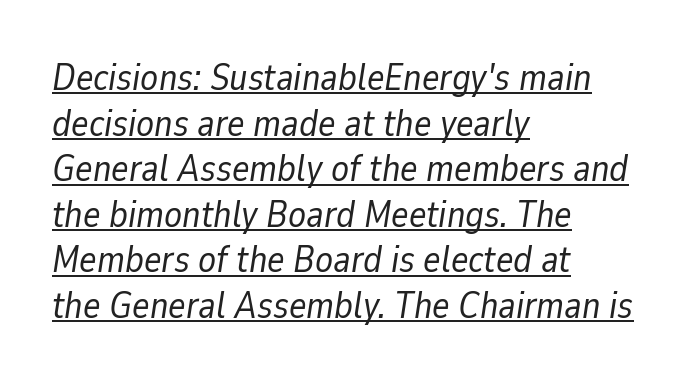
Q: Is the text bold? A: No.
Q: Is the text italic (slanted)? A: Yes, it leans right by about 9 degrees.
Q: Is the text underlined? A: Yes.
Q: How is the paragraph aligned? A: Left-aligned.
Q: Is the spacing between letters normal or unusually wide? A: Normal.
Q: Width (condensed, normal, or wide)? A: Normal.
Q: Stroke contrast? A: Low.
Q: x-height? A: Medium.
Q: Monospaced? A: No.
